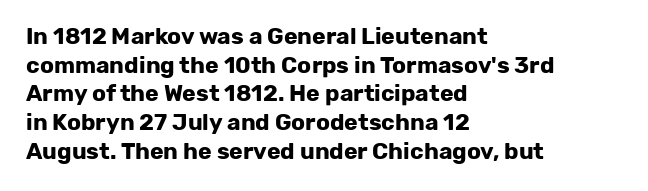
In CSS terms this would be text-align: left. On the weight axis this lands at bold, roughly 700. No word sits above an underline. Regarding leading, the lines here are spaced in the standard way. Quick note: not italic, upright. Glyph-to-glyph distance matches everyday printed text.
